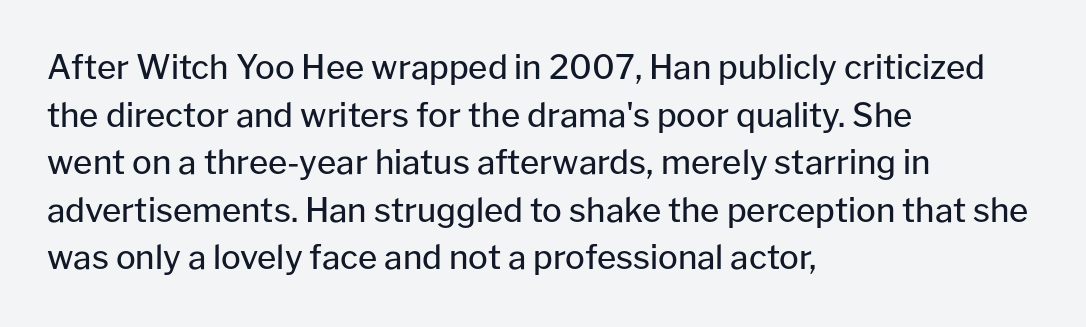
{"serif": "no", "italic": "no", "bold": "no", "weight": "regular", "width": "normal", "stroke_contrast": "low", "x_height": "medium", "monospaced": "no", "underline": "no", "align": "left", "line_spacing": "normal", "line_spacing_ratio": 1.44, "letter_spacing": "normal", "letter_spacing_em": 0.0, "glyph_px": 33}
